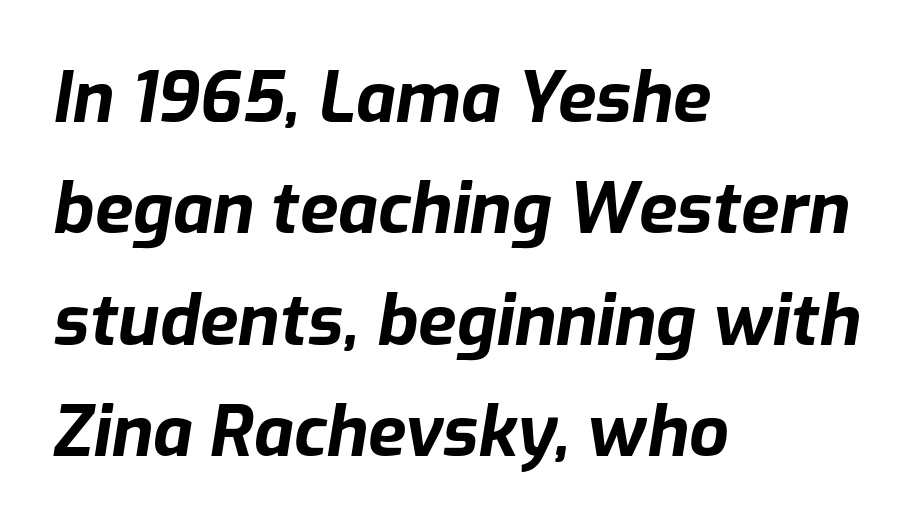
The image shows 70 px bold type, italic (leaning right); set left-aligned, normal line spacing (1.59x), normal letter spacing, not underlined; low stroke contrast and a medium x-height.
